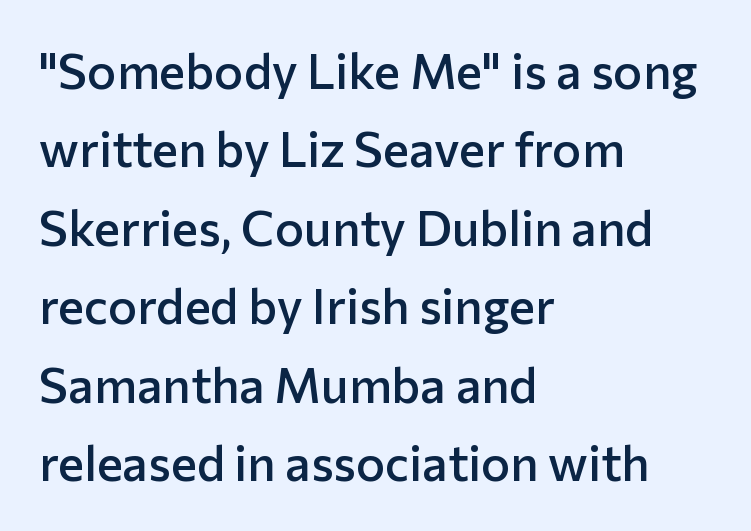
The image shows 49 px semibold sans-serif type, upright; set left-aligned, normal line spacing (1.6x), normal letter spacing, not underlined; low stroke contrast and a medium x-height.
